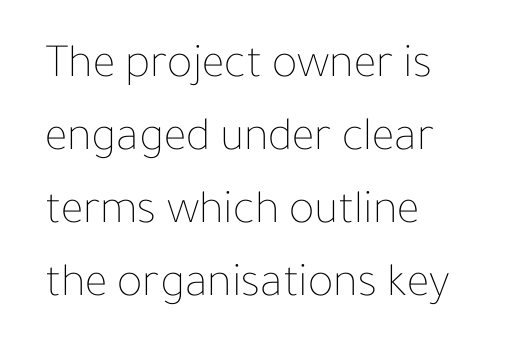
{"italic": "no", "bold": "no", "weight": "thin", "width": "normal", "stroke_contrast": "low", "x_height": "medium", "monospaced": "no", "underline": "no", "align": "left", "line_spacing": "normal", "line_spacing_ratio": 1.52, "letter_spacing": "normal", "letter_spacing_em": 0.0, "glyph_px": 48}
